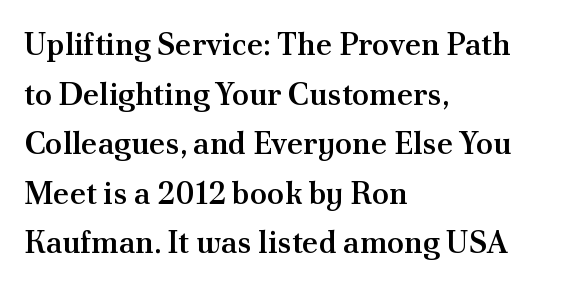
The words here are not underlined. These lines keep a tight, regular rhythm from letter to letter. The designer left line spacing at the default. The glyphs in this specimen are seriffed. Do the characters align in a grid? No, the font is proportional. Vertical strokes here are truly vertical.
